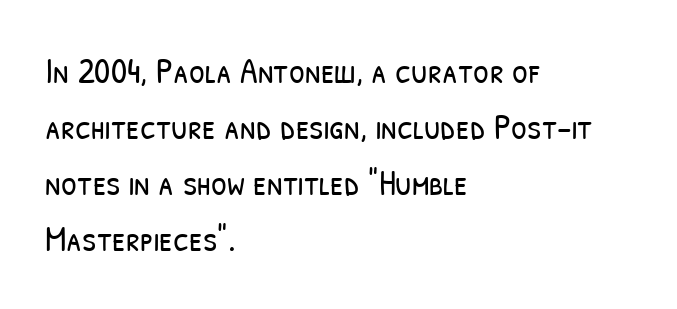
This rendering leaves character spacing at its baseline value. Line beginnings align vertically; line endings do not. The baseline area is clear. You could not count columns in this text — the font is proportionally spaced. One glance says typical: line gaps are just what's usual. The strokes carry an ordinary text weight at most.
